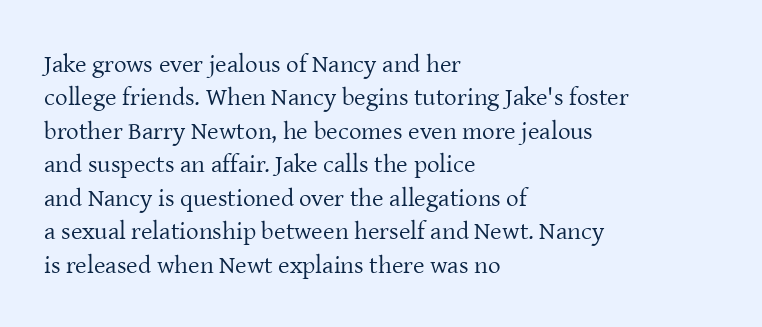
The image shows 25 px text type, upright; set left-aligned, normal line spacing (1.34x), normal letter spacing, not underlined.
